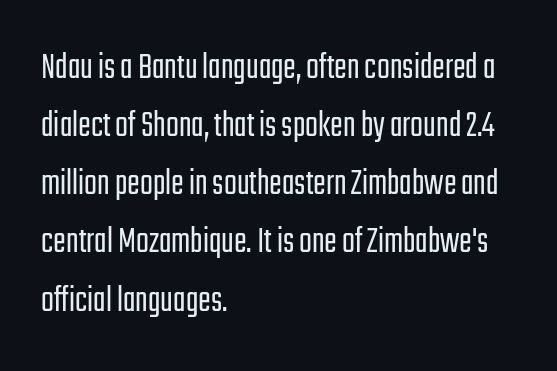
Q: Is the text bold? A: No.
Q: Is the text italic (slanted)? A: No, it is upright.
Q: Is the typeface a serif or a sans-serif typeface? A: Sans-serif.
Q: Is the text underlined? A: No.
Q: How is the paragraph aligned? A: Left-aligned.
Q: Is the spacing between letters normal or unusually wide? A: Normal.
Q: Is the spacing between lines tight, normal or loose? A: Normal.
Q: Width (condensed, normal, or wide)? A: Condensed.
Q: Stroke contrast? A: Low.
Q: x-height? A: Medium.
Q: Monospaced? A: No.
